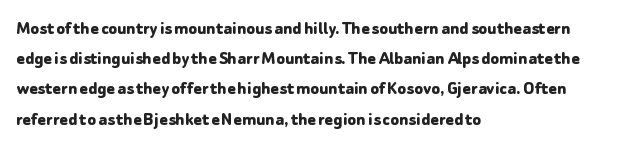
{"italic": "no", "bold": "yes", "underline": "no", "align": "left", "line_spacing": "normal", "line_spacing_ratio": 1.51, "letter_spacing": "normal", "letter_spacing_em": 0.0, "glyph_px": 20}
